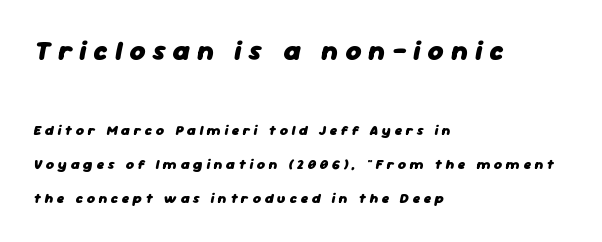
Q: Is the text bold? A: Yes.
Q: Is the text italic (slanted)? A: Yes, it leans right by about 11 degrees.
Q: Is the text underlined? A: No.
Q: How is the paragraph aligned? A: Left-aligned.
Q: Is the spacing between letters normal or unusually wide? A: Unusually wide.
Q: Is the spacing between lines tight, normal or loose? A: Loose.
Q: Which block of text is set in a larger size, the first (top) or the second (bottom)? A: The first (top) one.
